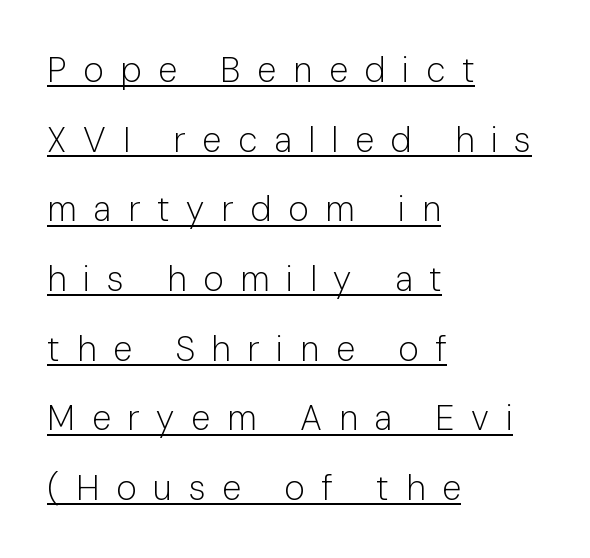
The line-height multiplier appears high, well above default. The characters display no serif detailing; their extremities are plain. Is the stroke heavy? The answer is a plain regular-or-lighter. Upright lettering throughout. Every row of glyphs begins at an identical x-position on the left. Compared with undecorated copy, this sample adds a rule below the words.
